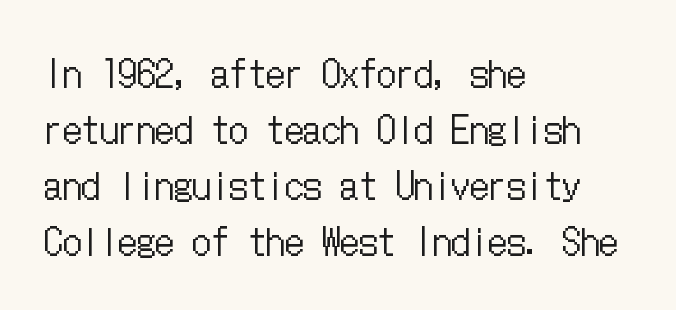
Underlining? Definitely not there. Each stroke keeps to a modest, everyday thickness or less. The setting favours the left margin, as ordinary paragraphs usually do. Ascenders rise straight up at ninety degrees. The lines sit at an ordinary, default distance from one another.
